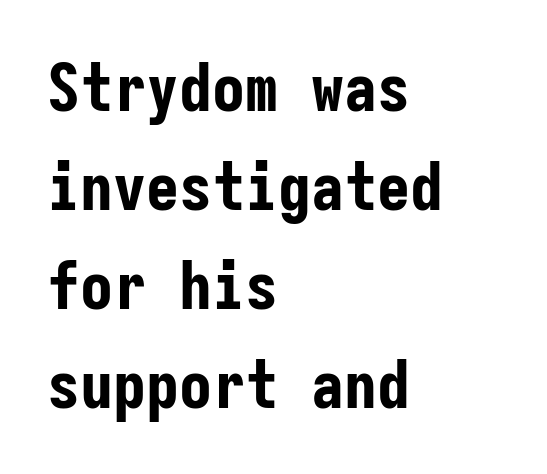
{"serif": "no", "italic": "no", "bold": "yes", "weight": "bold", "width": "condensed", "stroke_contrast": "low", "x_height": "medium", "monospaced": "yes", "underline": "no", "align": "left", "line_spacing": "normal", "line_spacing_ratio": 1.5, "letter_spacing": "normal", "letter_spacing_em": 0.0, "glyph_px": 66}
